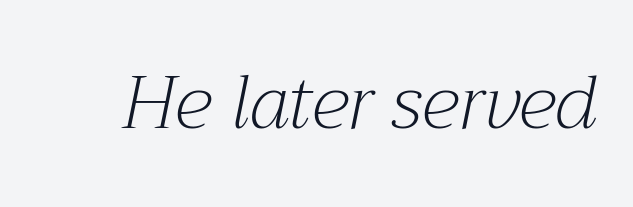
{"serif": "yes", "italic": "yes", "lean": "right", "slant_degrees": 12, "bold": "no", "weight": "light", "width": "normal", "stroke_contrast": "medium", "x_height": "medium", "monospaced": "no", "underline": "no", "letter_spacing": "normal", "letter_spacing_em": 0.0, "glyph_px": 74}
